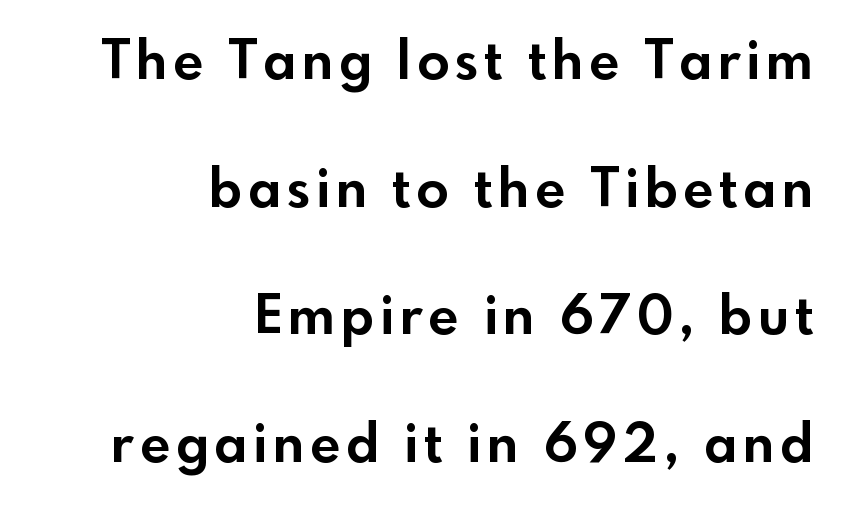
The image shows 53 px bold sans-serif type, upright; set right-aligned, loose line spacing (2.41x), not underlined; a small x-height.
